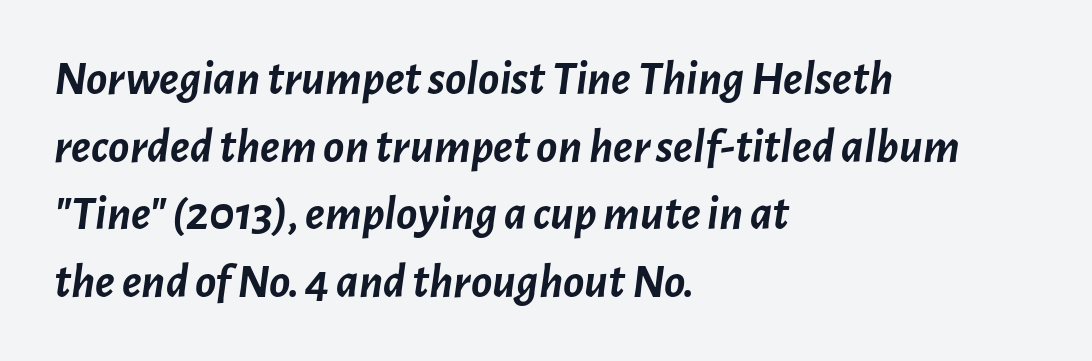
The specimen omits any rule beneath the text block's lines. It's the slanting kind of type. If you drew a ruler down the left edge, every line would touch it. The designer left line spacing at the default. Spacing verdict: proportional, widths tailored to each character. The rendering keeps characters at their native spacing.
